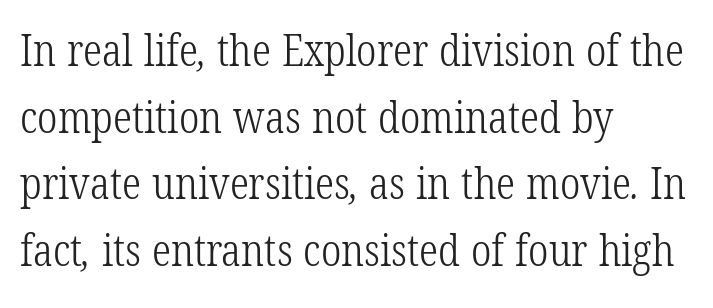
The image shows 43 px light, condensed serif type; set left-aligned, normal line spacing (1.55x), normal letter spacing, not underlined; low stroke contrast and a medium x-height.
